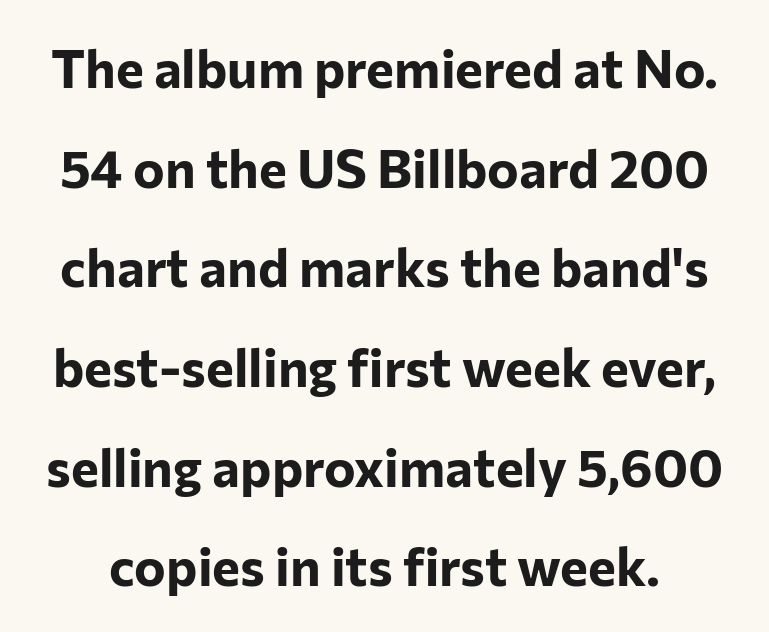
{"serif": "no", "italic": "no", "bold": "yes", "weight": "bold", "width": "normal", "stroke_contrast": "low", "x_height": "medium", "monospaced": "no", "underline": "no", "line_spacing_ratio": 1.88, "letter_spacing": "normal", "letter_spacing_em": 0.0, "glyph_px": 53}
